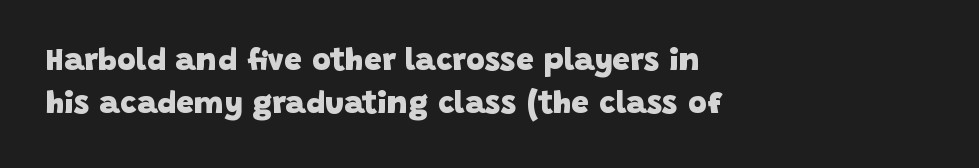
Q: Is the text bold? A: Yes.
Q: Is the typeface a serif or a sans-serif typeface? A: Sans-serif.
Q: Is the text underlined? A: No.
Q: How is the paragraph aligned? A: Left-aligned.
Q: Is the spacing between letters normal or unusually wide? A: Normal.
Q: Is the spacing between lines tight, normal or loose? A: Normal.
Q: Width (condensed, normal, or wide)? A: Normal.
Q: Stroke contrast? A: Low.
Q: x-height? A: Large.
Q: Monospaced? A: No.
